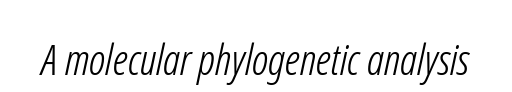
Q: Is the text bold? A: No.
Q: Is the typeface a serif or a sans-serif typeface? A: Sans-serif.
Q: Is the text underlined? A: No.
Q: Is the spacing between letters normal or unusually wide? A: Normal.
Q: Width (condensed, normal, or wide)? A: Condensed.
Q: Stroke contrast? A: Low.
Q: x-height? A: Medium.
Q: Monospaced? A: No.
